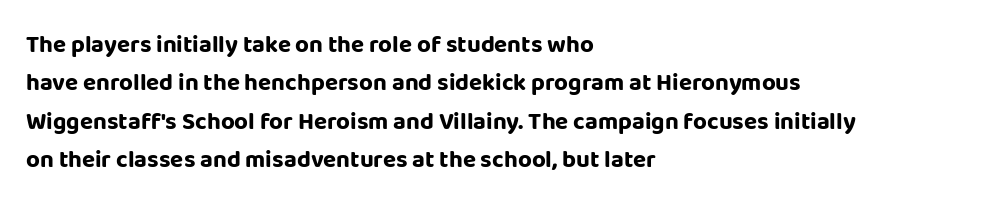
Q: Is the text bold? A: Yes.
Q: Is the text italic (slanted)? A: No, it is upright.
Q: Is the text underlined? A: No.
Q: How is the paragraph aligned? A: Left-aligned.
Q: Is the spacing between letters normal or unusually wide? A: Normal.
Q: Is the spacing between lines tight, normal or loose? A: Normal.
